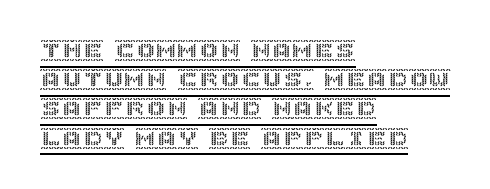
Q: Is the text italic (slanted)? A: No, it is upright.
Q: Is the text underlined? A: Yes.
Q: How is the paragraph aligned? A: Left-aligned.
Q: Is the spacing between letters normal or unusually wide? A: Normal.
Q: Is the spacing between lines tight, normal or loose? A: Normal.
